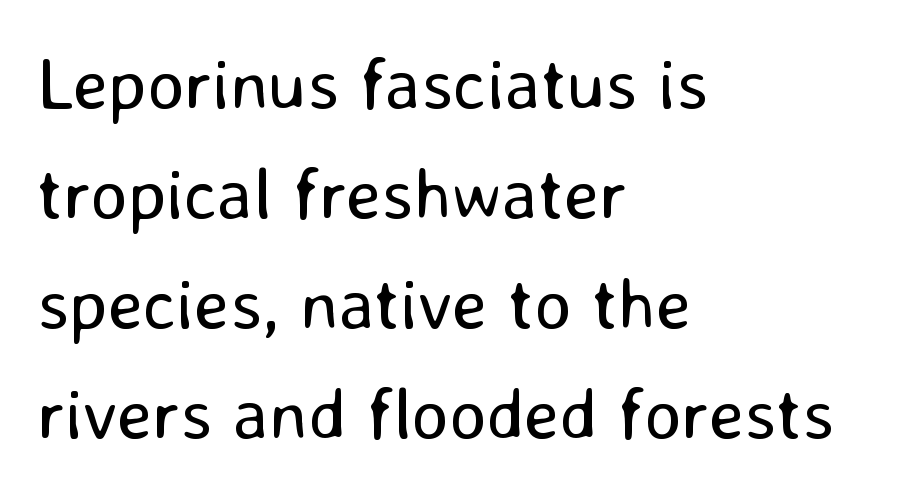
{"serif": "no", "italic": "no", "bold": "no", "weight": "regular", "width": "normal", "stroke_contrast": "low", "x_height": "medium", "monospaced": "no", "underline": "no", "align": "left", "line_spacing": "normal", "line_spacing_ratio": 1.53, "letter_spacing": "normal", "letter_spacing_em": 0.0, "glyph_px": 72}
